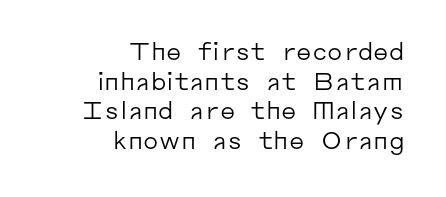
Q: Is the text bold? A: No.
Q: Is the text italic (slanted)? A: No, it is upright.
Q: Is the text underlined? A: No.
Q: How is the paragraph aligned? A: Right-aligned.
Q: Is the spacing between letters normal or unusually wide? A: Normal.
